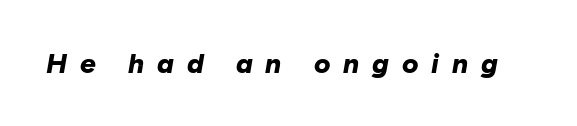
The image shows 28 px bold type, italic (leaning right); set unusually wide letter spacing (+0.46 em), not underlined; low stroke contrast and a medium x-height.
